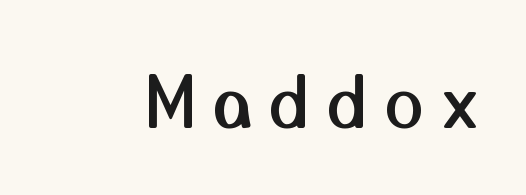
Plain, unruled lines of type. The typeface chosen for these lines omits serifs. Display-style spreading of the glyphs; the letterfit is very open. Vertical strokes here are truly vertical. Think of a printed novel: that variable character pitch is what you see here.
